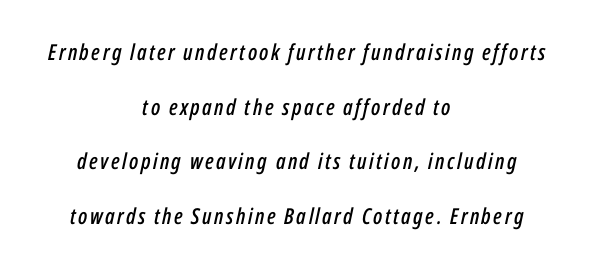
This sample is center-justified, so both line endings float freely. The block of text is sparse from top to bottom, with ample space between rows. If you drew a line through each stem, it would be angled. Bare-footed words on every line.
